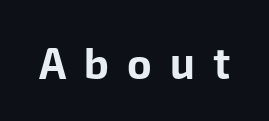
Q: Is the text bold? A: Yes.
Q: Is the text italic (slanted)? A: No, it is upright.
Q: Is the typeface a serif or a sans-serif typeface? A: Sans-serif.
Q: Is the text underlined? A: No.
Q: Is the spacing between letters normal or unusually wide? A: Unusually wide.
Q: Width (condensed, normal, or wide)? A: Normal.
Q: Stroke contrast? A: Low.
Q: x-height? A: Medium.
Q: Monospaced? A: No.
